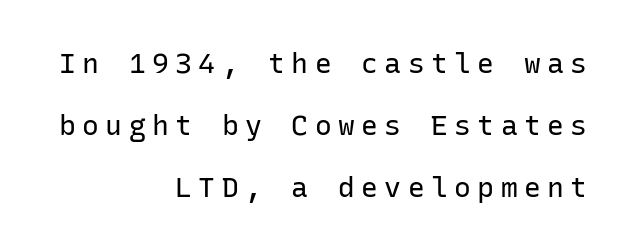
The image shows 28 px regular-weight sans-serif type, upright, monospaced; set right-aligned, loose line spacing (2.21x), unusually wide letter spacing (+0.23 em), not underlined; low stroke contrast and a medium x-height.
